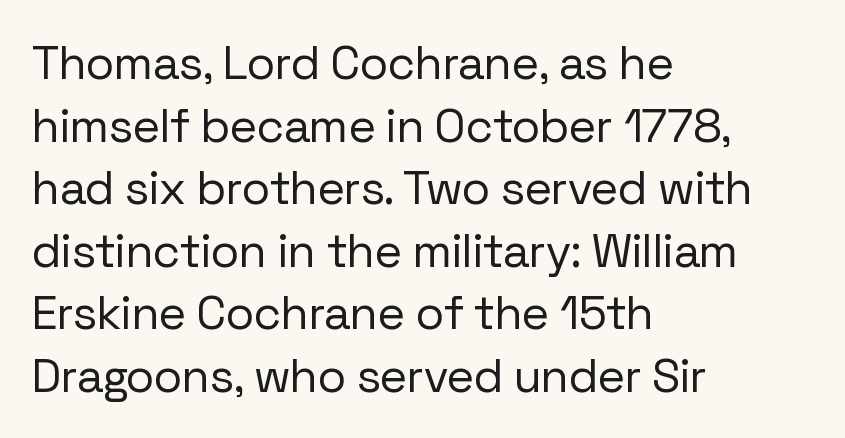
Q: Is the text bold? A: No.
Q: Is the text italic (slanted)? A: No, it is upright.
Q: Is the typeface a serif or a sans-serif typeface? A: Sans-serif.
Q: Is the text underlined? A: No.
Q: How is the paragraph aligned? A: Left-aligned.
Q: Is the spacing between letters normal or unusually wide? A: Normal.
Q: Is the spacing between lines tight, normal or loose? A: Normal.
Q: Width (condensed, normal, or wide)? A: Normal.
Q: Stroke contrast? A: Low.
Q: x-height? A: Medium.
Q: Monospaced? A: No.
